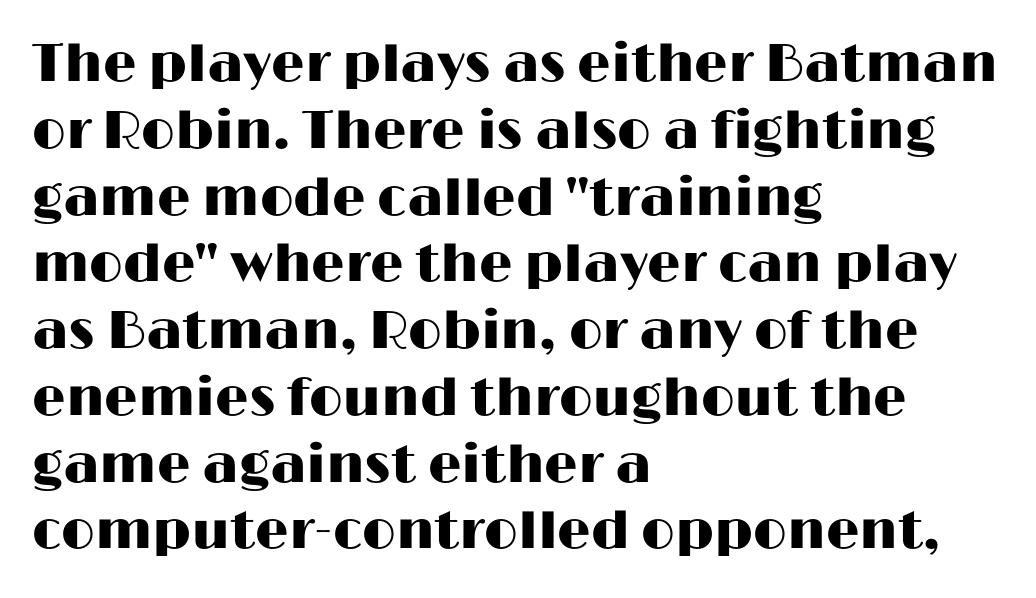
Q: Is the text italic (slanted)? A: No, it is upright.
Q: Is the typeface a serif or a sans-serif typeface? A: Sans-serif.
Q: Is the text underlined? A: No.
Q: How is the paragraph aligned? A: Left-aligned.
Q: Is the spacing between letters normal or unusually wide? A: Normal.
Q: Is the spacing between lines tight, normal or loose? A: Normal.
Q: Width (condensed, normal, or wide)? A: Wide.
Q: Stroke contrast? A: High.
Q: x-height? A: Medium.
Q: Monospaced? A: No.
